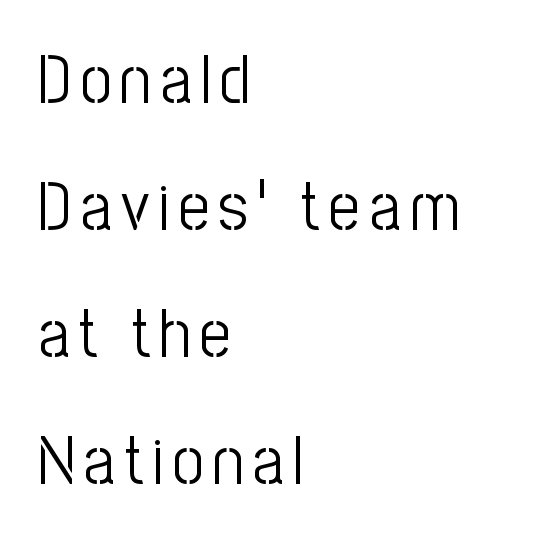
{"serif": "no", "italic": "no", "bold": "no", "weight": "light", "width": "condensed", "stroke_contrast": "low", "x_height": "medium", "monospaced": "no", "underline": "no", "align": "left", "line_spacing_ratio": 1.84, "glyph_px": 69}
